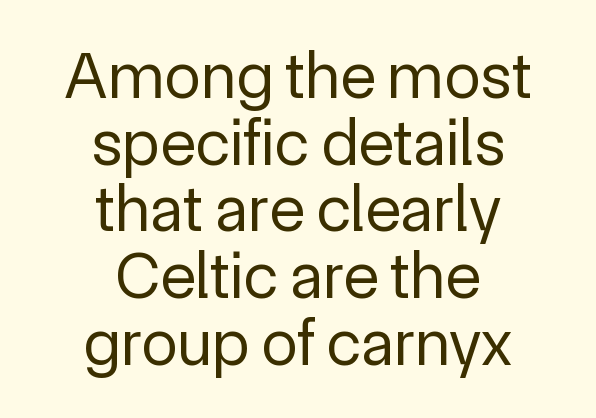
Q: Is the text bold? A: No.
Q: Is the text italic (slanted)? A: No, it is upright.
Q: Is the typeface a serif or a sans-serif typeface? A: Sans-serif.
Q: Is the text underlined? A: No.
Q: How is the paragraph aligned? A: Centered.
Q: Is the spacing between letters normal or unusually wide? A: Normal.
Q: Is the spacing between lines tight, normal or loose? A: Tight.
Q: Width (condensed, normal, or wide)? A: Normal.
Q: x-height? A: Medium.
Q: Monospaced? A: No.
